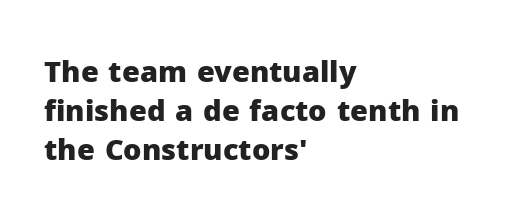
Q: Is the text bold? A: Yes.
Q: Is the text italic (slanted)? A: No, it is upright.
Q: Is the typeface a serif or a sans-serif typeface? A: Sans-serif.
Q: Is the text underlined? A: No.
Q: How is the paragraph aligned? A: Left-aligned.
Q: Is the spacing between letters normal or unusually wide? A: Normal.
Q: Is the spacing between lines tight, normal or loose? A: Normal.
Q: Width (condensed, normal, or wide)? A: Normal.
Q: Stroke contrast? A: Low.
Q: x-height? A: Medium.
Q: Monospaced? A: No.
